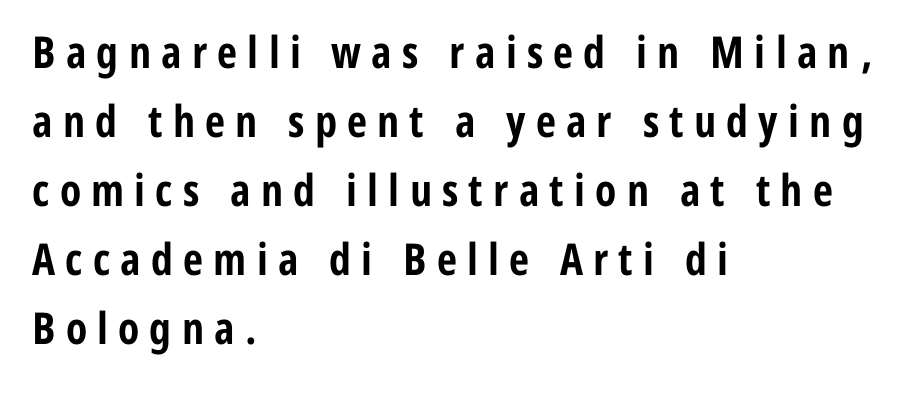
Q: Is the text bold? A: Yes.
Q: Is the text italic (slanted)? A: No, it is upright.
Q: Is the typeface a serif or a sans-serif typeface? A: Sans-serif.
Q: Is the text underlined? A: No.
Q: How is the paragraph aligned? A: Left-aligned.
Q: Is the spacing between letters normal or unusually wide? A: Unusually wide.
Q: Is the spacing between lines tight, normal or loose? A: Normal.
Q: Width (condensed, normal, or wide)? A: Condensed.
Q: Stroke contrast? A: Low.
Q: x-height? A: Medium.
Q: Monospaced? A: No.
